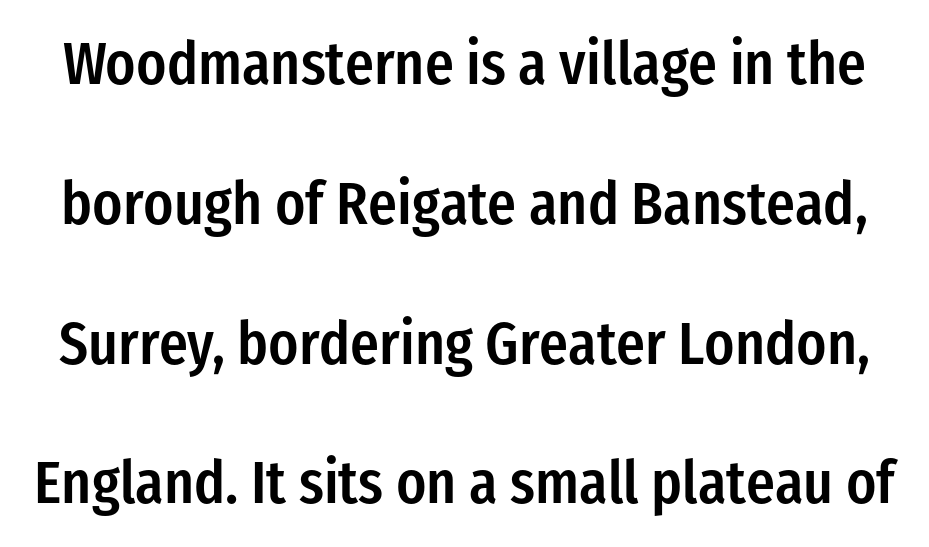
The face used here is a semibold: visibly heavier than regular, lighter than bold. Every character sits straight up, as roman type does. Only glyphs here, with clear space below each row. The face used here is a sans, in the tradition of grotesques and geometrics. Is there much room between lines? Yes — plenty of vertical air separates them. You could call the tracking neutral — neither tight nor loose.
